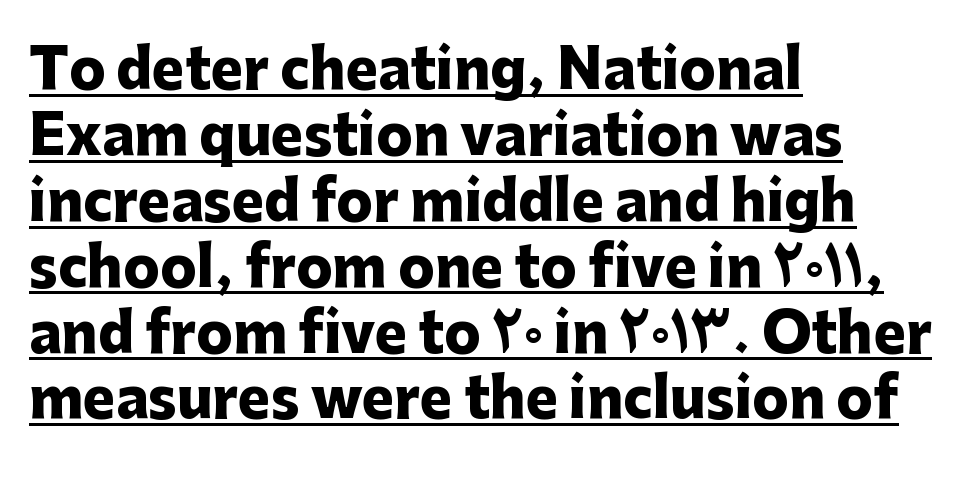
The image shows 54 px heavy sans-serif type, upright; set left-aligned, line spacing 1.22x, normal letter spacing, underlined; low stroke contrast and a medium x-height.
